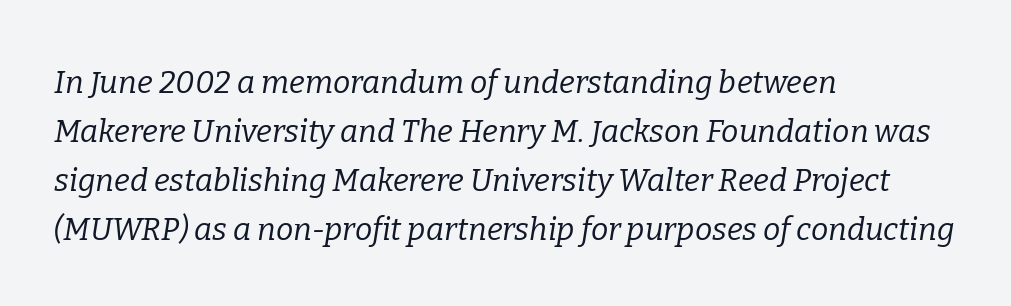
Q: Is the text bold? A: No.
Q: Is the text italic (slanted)? A: Yes, it leans right by about 9 degrees.
Q: Is the typeface a serif or a sans-serif typeface? A: Serif.
Q: Is the text underlined? A: No.
Q: How is the paragraph aligned? A: Left-aligned.
Q: Is the spacing between letters normal or unusually wide? A: Normal.
Q: Is the spacing between lines tight, normal or loose? A: Normal.
Q: Width (condensed, normal, or wide)? A: Normal.
Q: Stroke contrast? A: Low.
Q: x-height? A: Medium.
Q: Monospaced? A: No.
